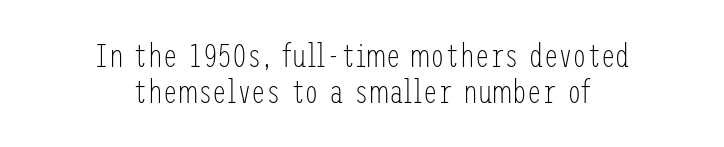
There is no visible air inserted between adjacent glyphs. Horizontal bands of white between lines are thin slivers. The typesetter chose a symmetrical, centered arrangement here. Just letters on the line, the space beneath them empty.
